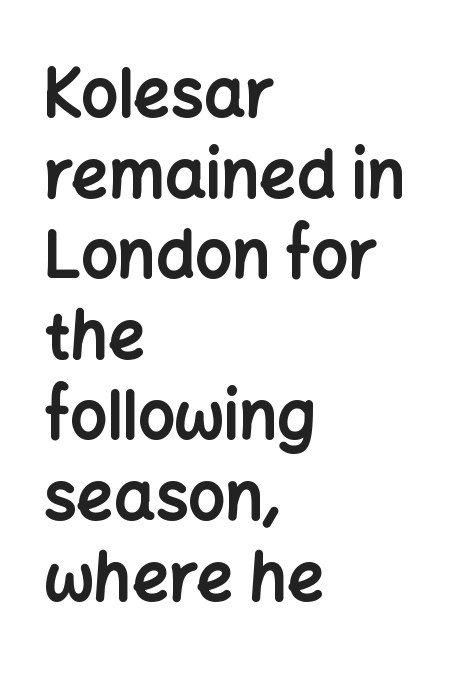
Posture: straight, roman, zero tilt. Clear beneath every line of the passage. Serifs: no, the terminals of the letterforms are clean. The gaps between neighbouring characters are ordinary and unremarkable. Do the characters align in a grid? No, the font is proportional.
